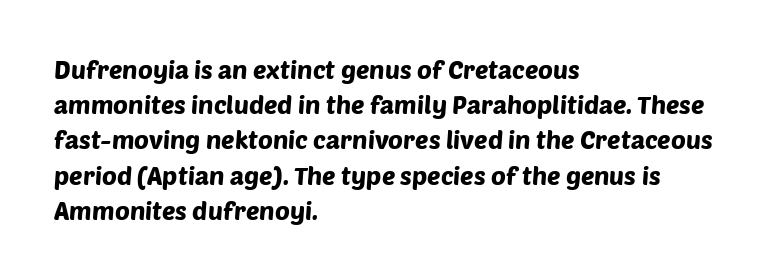
The image shows 25 px text type; set left-aligned, normal line spacing (1.41x), normal letter spacing, not underlined.
